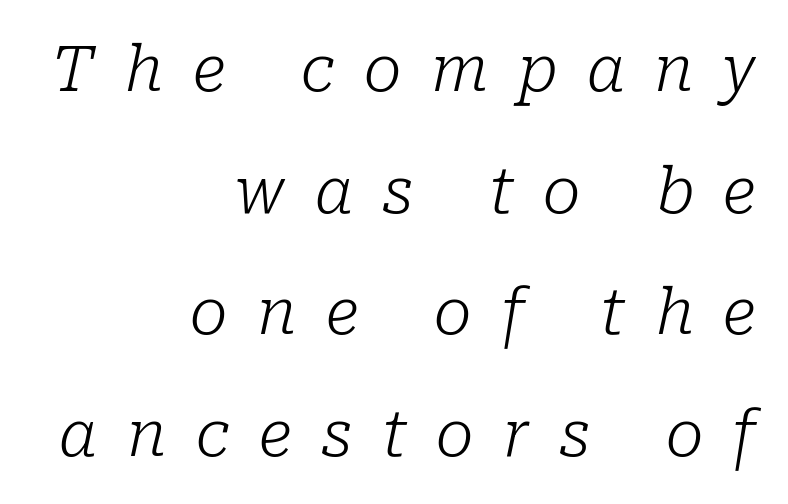
Q: Is the text bold? A: No.
Q: Is the text italic (slanted)? A: Yes, it leans right by about 10 degrees.
Q: Is the typeface a serif or a sans-serif typeface? A: Serif.
Q: Is the text underlined? A: No.
Q: How is the paragraph aligned? A: Right-aligned.
Q: Is the spacing between letters normal or unusually wide? A: Unusually wide.
Q: Is the spacing between lines tight, normal or loose? A: Loose.
Q: Width (condensed, normal, or wide)? A: Normal.
Q: Stroke contrast? A: Low.
Q: x-height? A: Medium.
Q: Monospaced? A: No.
